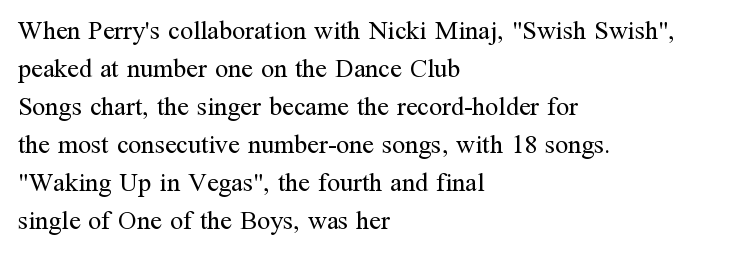
Q: Is the text bold? A: No.
Q: Is the text italic (slanted)? A: No, it is upright.
Q: Is the text underlined? A: No.
Q: How is the paragraph aligned? A: Left-aligned.
Q: Is the spacing between letters normal or unusually wide? A: Normal.
Q: Is the spacing between lines tight, normal or loose? A: Normal.
